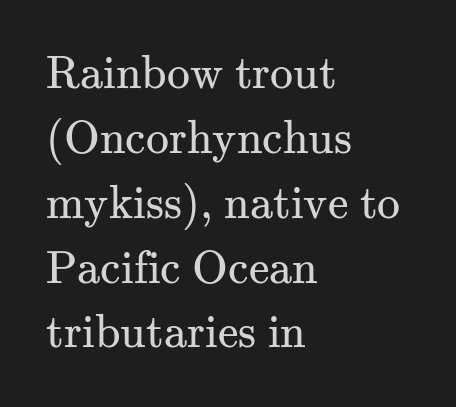
Q: Is the text bold? A: No.
Q: Is the text italic (slanted)? A: No, it is upright.
Q: Is the typeface a serif or a sans-serif typeface? A: Serif.
Q: Is the text underlined? A: No.
Q: How is the paragraph aligned? A: Left-aligned.
Q: Is the spacing between letters normal or unusually wide? A: Normal.
Q: Is the spacing between lines tight, normal or loose? A: Normal.
Q: Width (condensed, normal, or wide)? A: Normal.
Q: Stroke contrast? A: Medium.
Q: x-height? A: Small.
Q: Monospaced? A: No.
